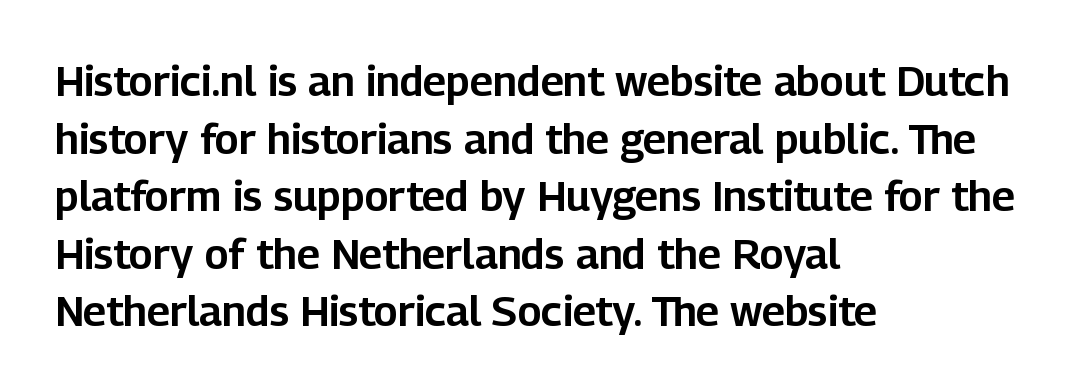
Q: Is the text italic (slanted)? A: No, it is upright.
Q: Is the typeface a serif or a sans-serif typeface? A: Sans-serif.
Q: Is the text underlined? A: No.
Q: How is the paragraph aligned? A: Left-aligned.
Q: Is the spacing between letters normal or unusually wide? A: Normal.
Q: Is the spacing between lines tight, normal or loose? A: Normal.
Q: Width (condensed, normal, or wide)? A: Normal.
Q: Stroke contrast? A: Low.
Q: x-height? A: Medium.
Q: Monospaced? A: No.
